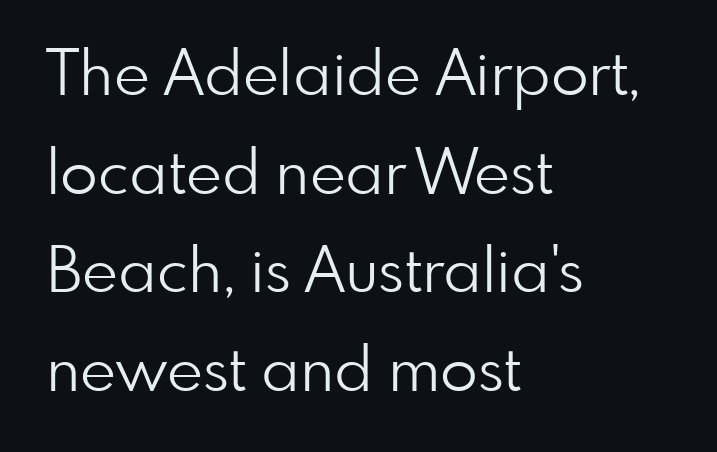
Q: Is the text bold? A: No.
Q: Is the text italic (slanted)? A: No, it is upright.
Q: Is the typeface a serif or a sans-serif typeface? A: Sans-serif.
Q: Is the text underlined? A: No.
Q: How is the paragraph aligned? A: Left-aligned.
Q: Is the spacing between letters normal or unusually wide? A: Normal.
Q: Is the spacing between lines tight, normal or loose? A: Normal.
Q: Width (condensed, normal, or wide)? A: Normal.
Q: Stroke contrast? A: Low.
Q: x-height? A: Small.
Q: Monospaced? A: No.
